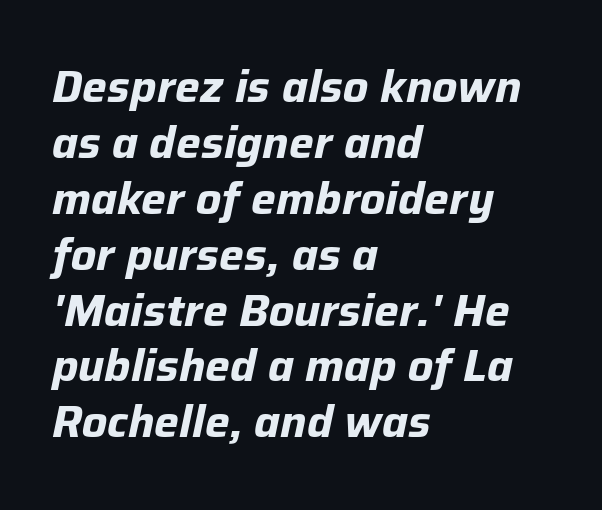
Honestly, there is no underline to notice here at all. The horizontal fit of the characters is conventional and even. A dark, heavy texture on the line: the type is bold. Each letter keeps its own natural width here, so spacing adapts to shape.
